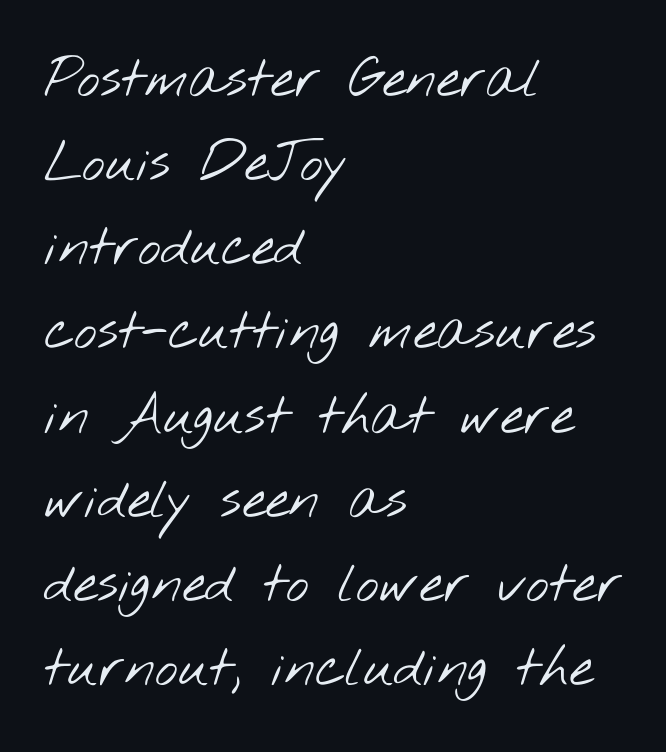
Q: Is the text bold? A: No.
Q: Is the typeface a serif or a sans-serif typeface? A: Sans-serif.
Q: Is the text underlined? A: No.
Q: How is the paragraph aligned? A: Left-aligned.
Q: Is the spacing between letters normal or unusually wide? A: Normal.
Q: Is the spacing between lines tight, normal or loose? A: Normal.
Q: Width (condensed, normal, or wide)? A: Wide.
Q: Stroke contrast? A: Low.
Q: x-height? A: Small.
Q: Monospaced? A: No.
